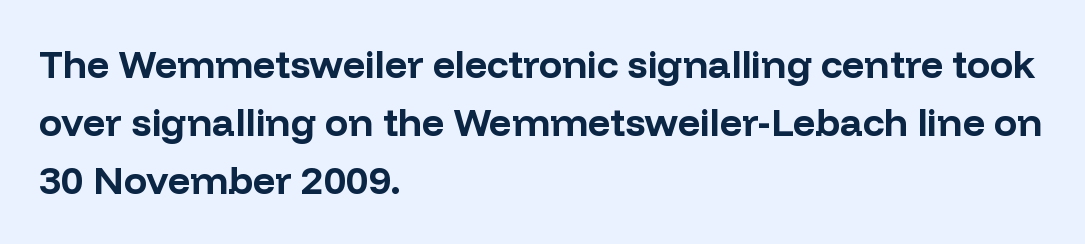
Q: Is the text bold? A: Yes.
Q: Is the text italic (slanted)? A: No, it is upright.
Q: Is the typeface a serif or a sans-serif typeface? A: Sans-serif.
Q: Is the text underlined? A: No.
Q: How is the paragraph aligned? A: Left-aligned.
Q: Is the spacing between letters normal or unusually wide? A: Normal.
Q: Is the spacing between lines tight, normal or loose? A: Normal.
Q: Width (condensed, normal, or wide)? A: Normal.
Q: Stroke contrast? A: Low.
Q: x-height? A: Medium.
Q: Monospaced? A: No.
